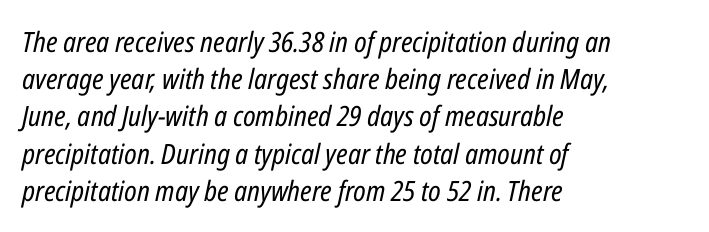
{"italic": "yes", "lean": "right", "slant_degrees": 12, "bold": "no", "weight": "regular", "width": "condensed", "stroke_contrast": "low", "x_height": "medium", "monospaced": "no", "underline": "no", "align": "left", "line_spacing": "normal", "line_spacing_ratio": 1.33, "letter_spacing": "normal", "letter_spacing_em": 0.0, "glyph_px": 28}
